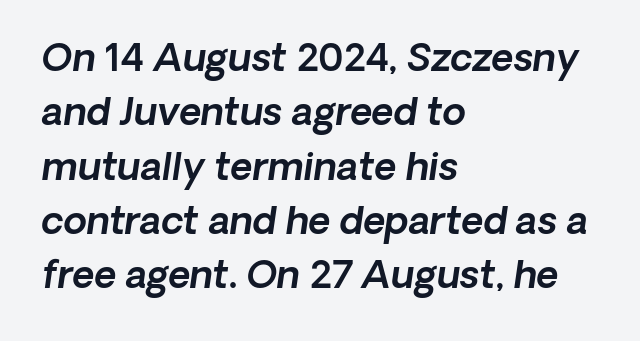
The line texture is even and compact thanks to regular tracking. The ragged edge is on the right, which tells us the setting is flush left. Does the type have serifs? No, each stem ends abruptly. Proportional: the letters do not fall into vertical columns.
